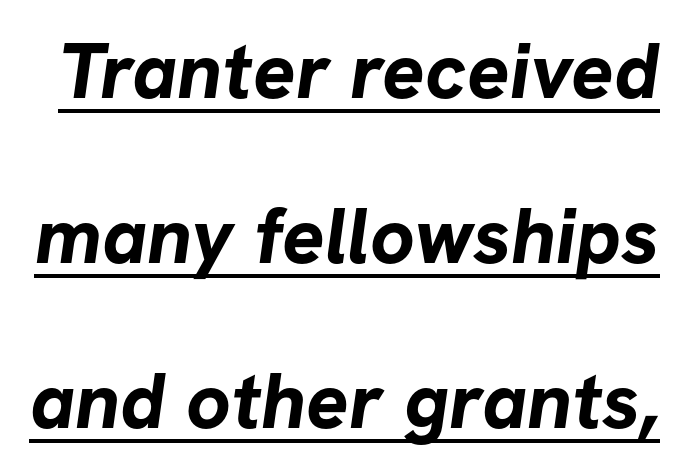
Q: Is the text bold? A: Yes.
Q: Is the typeface a serif or a sans-serif typeface? A: Sans-serif.
Q: Is the text underlined? A: Yes.
Q: Is the spacing between letters normal or unusually wide? A: Normal.
Q: Is the spacing between lines tight, normal or loose? A: Loose.
Q: Width (condensed, normal, or wide)? A: Normal.
Q: Stroke contrast? A: Low.
Q: x-height? A: Medium.
Q: Monospaced? A: No.
